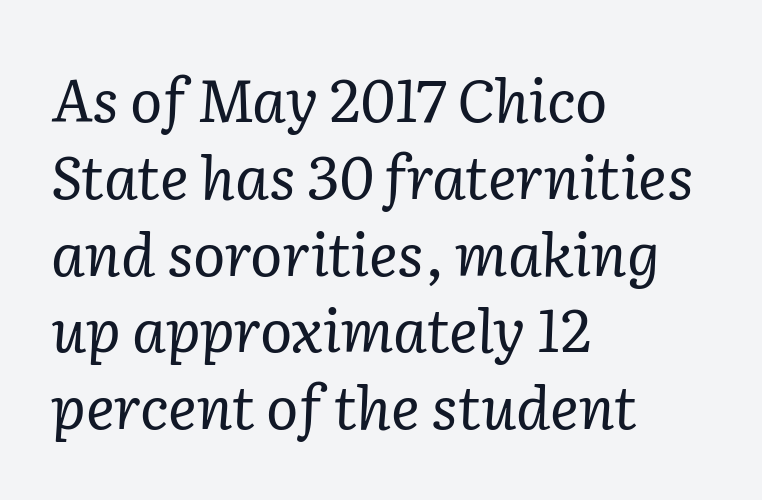
The image shows 60 px regular-weight serif type, italic (leaning right); set left-aligned, normal line spacing (1.28x), normal letter spacing, not underlined; low stroke contrast and a medium x-height.
